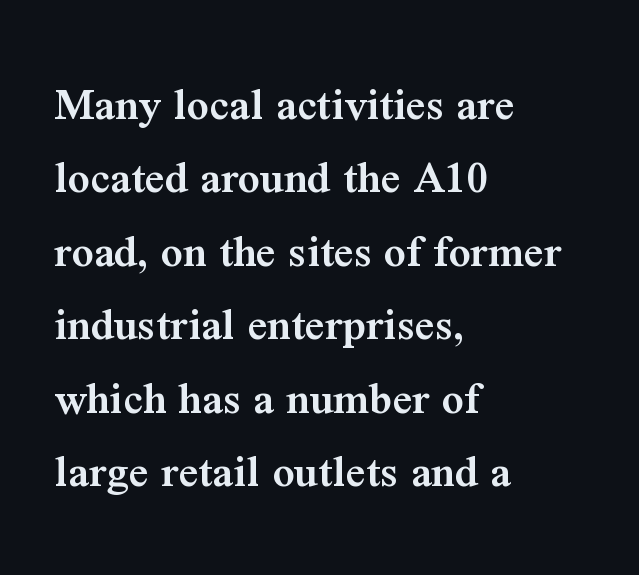
Q: Is the text bold? A: Semi-bold.
Q: Is the text italic (slanted)? A: No, it is upright.
Q: Is the typeface a serif or a sans-serif typeface? A: Serif.
Q: Is the text underlined? A: No.
Q: How is the paragraph aligned? A: Left-aligned.
Q: Is the spacing between letters normal or unusually wide? A: Normal.
Q: Is the spacing between lines tight, normal or loose? A: Normal.
Q: Width (condensed, normal, or wide)? A: Normal.
Q: Stroke contrast? A: Medium.
Q: x-height? A: Medium.
Q: Monospaced? A: No.
